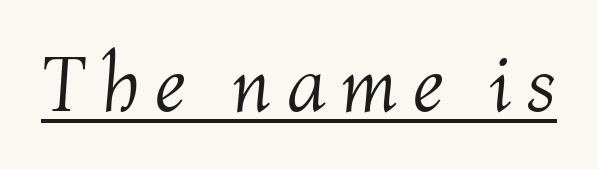
The image shows 80 px light type, italic (leaning right); set underlined; medium stroke contrast and a medium x-height.
